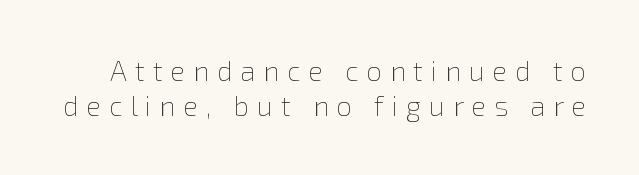
{"italic": "no", "bold": "no", "weight": "thin", "width": "normal", "stroke_contrast": "low", "x_height": "medium", "monospaced": "no", "underline": "no", "line_spacing": "normal", "line_spacing_ratio": 1.25, "letter_spacing": "wide", "letter_spacing_em": 0.28, "glyph_px": 28}
